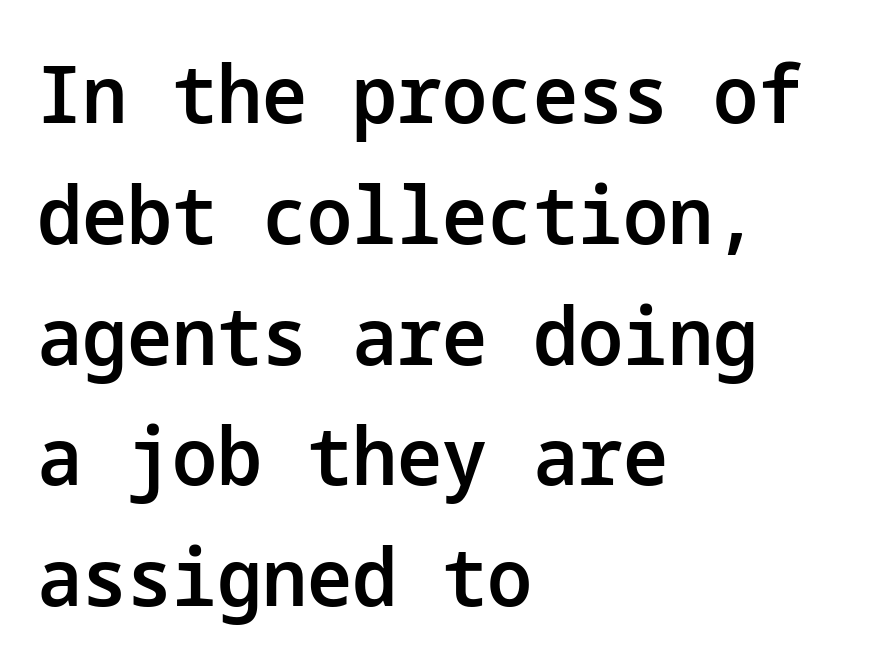
The rendering shows plain stroke endings on the letterforms — a sans-serif design. Successive baselines arrive at the customary interval. Descender tails drop into unmarked territory. A fair bit of extra ink — the face is semibold, not bold. Short note: letters normally spaced. Unlike italic type, these characters show no tilt at all.
